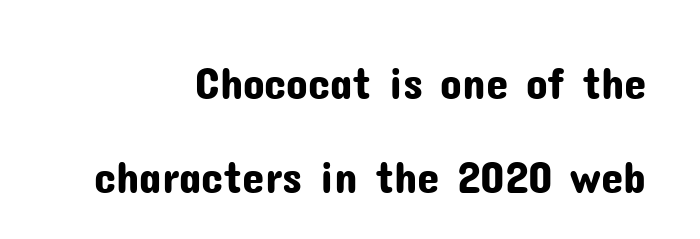
The letters advance in unequal steps, a hallmark of proportional type. Style check: upright. The lines are spread far apart with generous leading. The compositor pushed each line to the right boundary. Does extra space separate the letters? No, they use regular spacing. Just letters on the line, the space beneath them empty.
